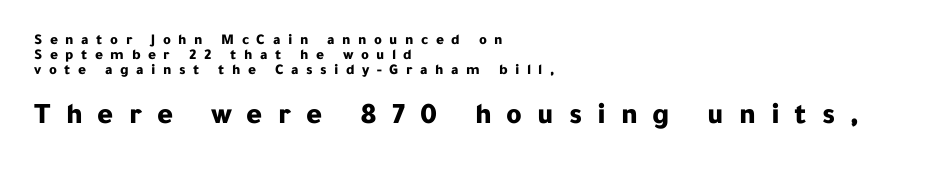
Q: Is the text bold? A: Yes.
Q: Is the text italic (slanted)? A: No, it is upright.
Q: Is the typeface a serif or a sans-serif typeface? A: Sans-serif.
Q: Is the text underlined? A: No.
Q: How is the paragraph aligned? A: Left-aligned.
Q: Is the spacing between letters normal or unusually wide? A: Unusually wide.
Q: Is the spacing between lines tight, normal or loose? A: Tight.
Q: Which block of text is set in a larger size, the first (top) or the second (bottom)? A: The second (bottom) one.
Q: Width (condensed, normal, or wide)? A: Normal.
Q: Stroke contrast? A: Low.
Q: x-height? A: Medium.
Q: Monospaced? A: No.
